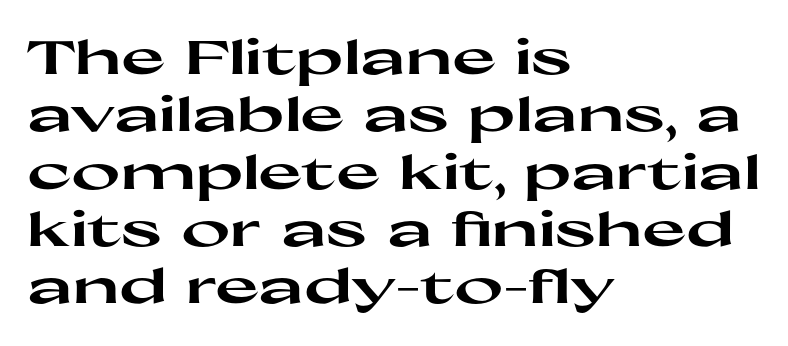
The image shows 47 px heavy, wide sans-serif type, upright; set left-aligned, line spacing 1.22x, normal letter spacing, not underlined; high stroke contrast and a medium x-height.
